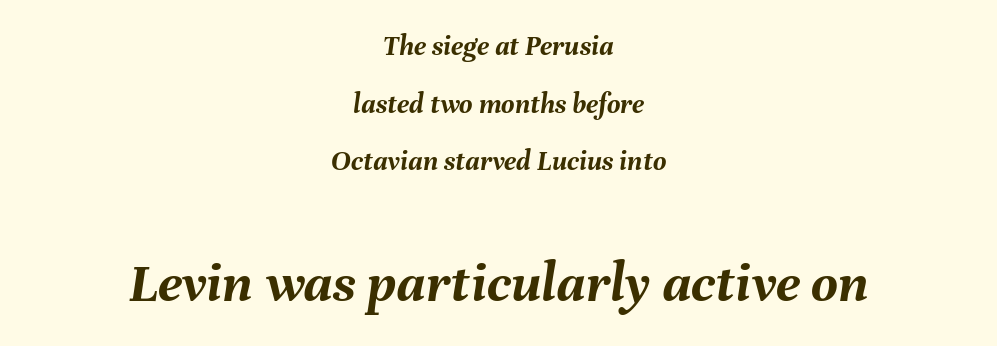
{"italic": "yes", "lean": "right", "slant_degrees": 8, "bold": "yes", "weight": "semibold", "width": "normal", "stroke_contrast": "medium", "x_height": "medium", "monospaced": "no", "underline": "no", "align": "center", "line_spacing": "loose", "line_spacing_ratio": 1.99, "letter_spacing": "normal", "letter_spacing_em": 0.0, "larger_block": "second", "size_ratio": 2.0, "glyph_px": 58}
